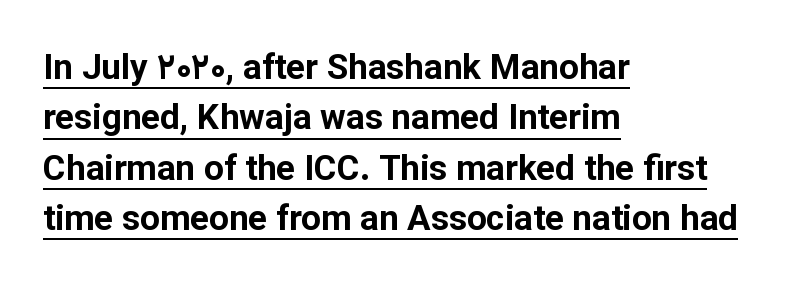
A sans-serif font was chosen for this passage. The passage shown is underscored from start to finish. Regarding leading, the lines here are spaced in the standard way. It's the straight-up-and-down kind of type.
